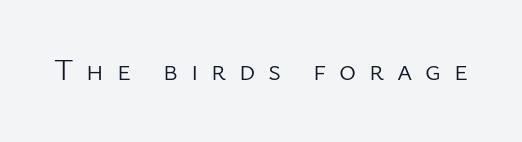
Q: Is the text bold? A: No.
Q: Is the text italic (slanted)? A: No, it is upright.
Q: Is the typeface a serif or a sans-serif typeface? A: Sans-serif.
Q: Is the text underlined? A: No.
Q: Is the spacing between letters normal or unusually wide? A: Unusually wide.
Q: Width (condensed, normal, or wide)? A: Normal.
Q: Stroke contrast? A: Low.
Q: x-height? A: Medium.
Q: Monospaced? A: No.
